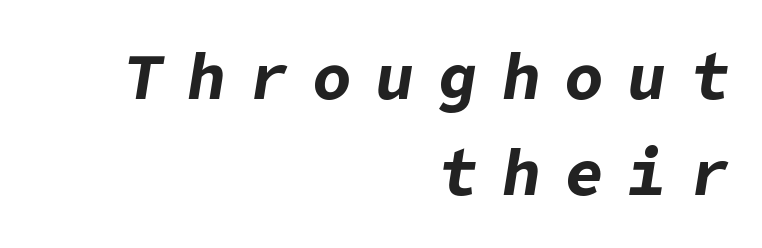
Q: Is the text bold? A: Yes.
Q: Is the text italic (slanted)? A: Yes, it leans right by about 9 degrees.
Q: Is the text underlined? A: No.
Q: How is the paragraph aligned? A: Right-aligned.
Q: Is the spacing between letters normal or unusually wide? A: Unusually wide.
Q: Is the spacing between lines tight, normal or loose? A: Normal.
Q: Width (condensed, normal, or wide)? A: Normal.
Q: Stroke contrast? A: Low.
Q: x-height? A: Medium.
